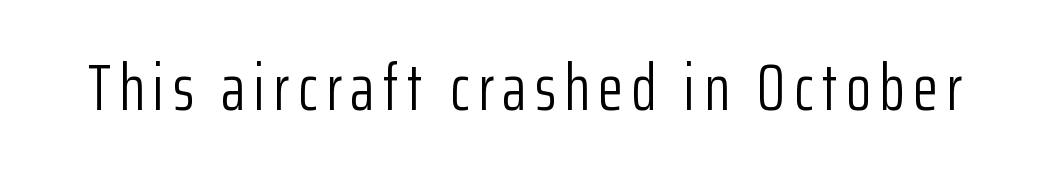
Q: Is the text bold? A: No.
Q: Is the text italic (slanted)? A: No, it is upright.
Q: Is the typeface a serif or a sans-serif typeface? A: Sans-serif.
Q: Is the text underlined? A: No.
Q: Width (condensed, normal, or wide)? A: Condensed.
Q: Stroke contrast? A: Low.
Q: x-height? A: Medium.
Q: Monospaced? A: No.
